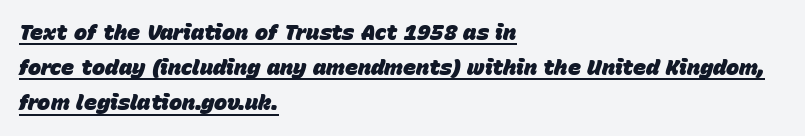
Q: Is the text bold? A: Yes.
Q: Is the text italic (slanted)? A: Yes, it leans right by about 15 degrees.
Q: Is the text underlined? A: Yes.
Q: How is the paragraph aligned? A: Left-aligned.
Q: Is the spacing between letters normal or unusually wide? A: Normal.
Q: Is the spacing between lines tight, normal or loose? A: Normal.
